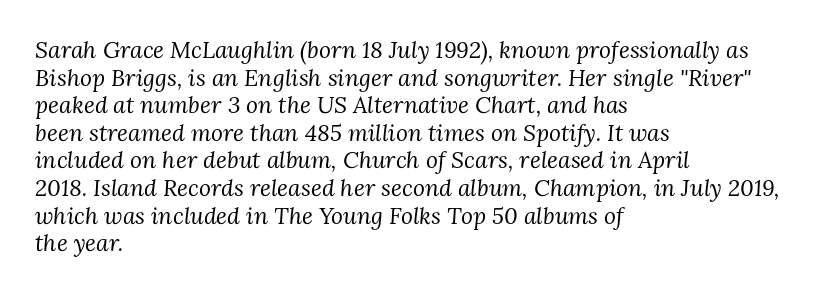
Heft: none added — not bold. It's the slanting kind of type. Every row of glyphs begins at an identical x-position on the left. Letter spacing: default. The space directly below the letters is spotless.
